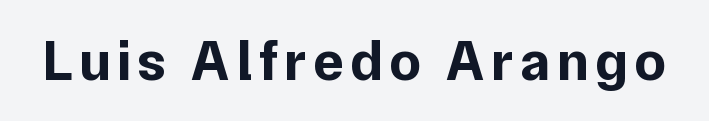
Q: Is the text bold? A: Yes.
Q: Is the text italic (slanted)? A: No, it is upright.
Q: Is the typeface a serif or a sans-serif typeface? A: Sans-serif.
Q: Is the text underlined? A: No.
Q: Width (condensed, normal, or wide)? A: Normal.
Q: Stroke contrast? A: Low.
Q: x-height? A: Medium.
Q: Monospaced? A: No.
